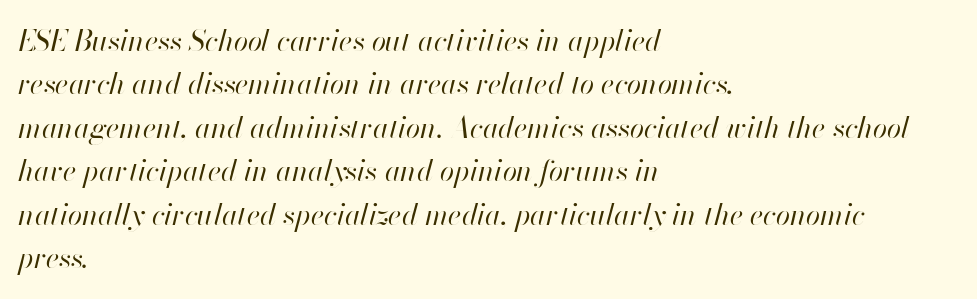
Q: Is the text bold? A: No.
Q: Is the text italic (slanted)? A: Yes, it leans right by about 13 degrees.
Q: Is the text underlined? A: No.
Q: How is the paragraph aligned? A: Left-aligned.
Q: Is the spacing between letters normal or unusually wide? A: Normal.
Q: Is the spacing between lines tight, normal or loose? A: Normal.
Q: Width (condensed, normal, or wide)? A: Normal.
Q: Stroke contrast? A: High.
Q: x-height? A: Small.
Q: Monospaced? A: No.
